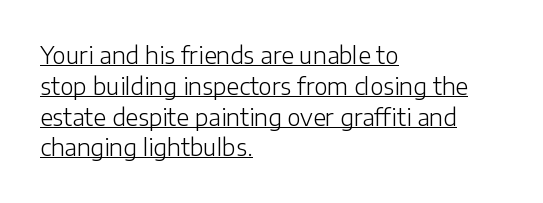
Q: Is the text bold? A: No.
Q: Is the text italic (slanted)? A: No, it is upright.
Q: Is the text underlined? A: Yes.
Q: How is the paragraph aligned? A: Left-aligned.
Q: Is the spacing between letters normal or unusually wide? A: Normal.
Q: Is the spacing between lines tight, normal or loose? A: Normal.
